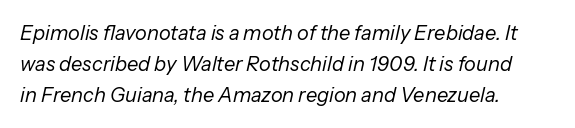
{"italic": "yes", "lean": "right", "slant_degrees": 13, "bold": "no", "underline": "no", "align": "left", "line_spacing": "normal", "line_spacing_ratio": 1.55, "letter_spacing": "normal", "letter_spacing_em": 0.0, "glyph_px": 20}
